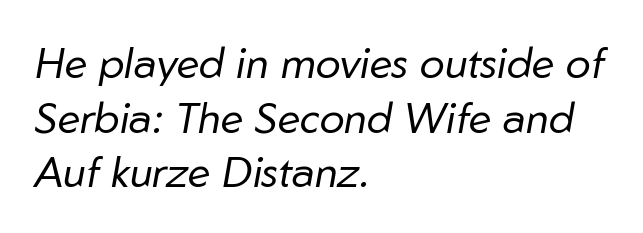
An italicized treatment has been applied to the whole sample. The passage shown stacks its lines at a standard gap. Here the glyphs are tracked normally, forming tight word shapes. Reading down the block, your eye returns to a fixed left position each line.
